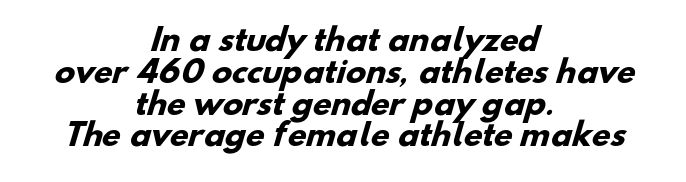
{"serif": "no", "bold": "yes", "weight": "heavy", "width": "normal", "stroke_contrast": "low", "x_height": "small", "monospaced": "no", "underline": "no", "align": "center", "line_spacing": "tight", "line_spacing_ratio": 1.06, "letter_spacing": "normal", "letter_spacing_em": 0.0, "glyph_px": 30}
